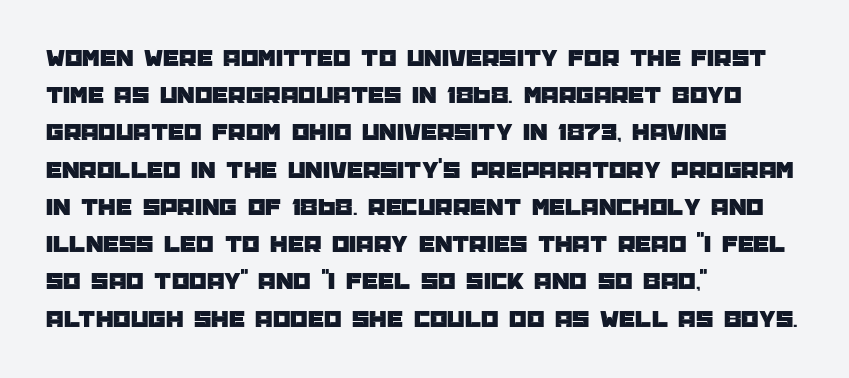
Q: Is the text italic (slanted)? A: No, it is upright.
Q: Is the text underlined? A: No.
Q: How is the paragraph aligned? A: Left-aligned.
Q: Is the spacing between letters normal or unusually wide? A: Normal.
Q: Is the spacing between lines tight, normal or loose? A: Normal.
